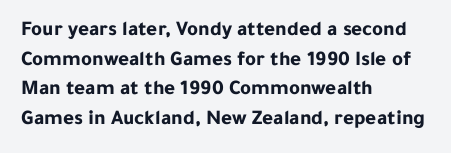
The vertical gap from one line to the next is medium. Beneath every word, the page is bare. Nothing unusual about the tracking: characters are spaced as the font intends. Its strokes are broad and dark, the hallmark of bold type. This sample uses an upright cut, with every glyph sitting square on the baseline. If you drew a ruler down the left edge, every line would touch it.
